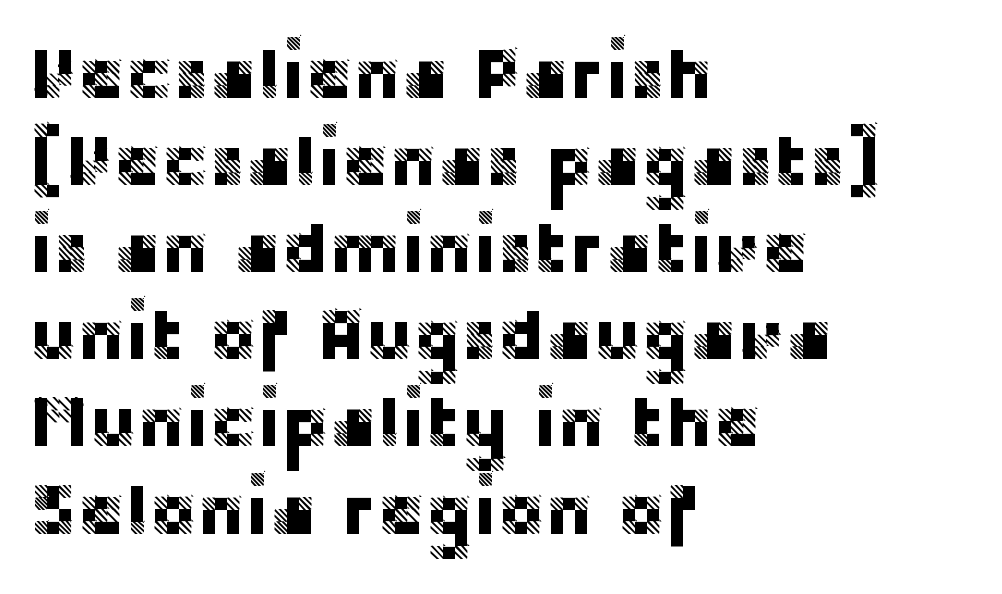
Q: Is the text italic (slanted)? A: No, it is upright.
Q: Is the typeface a serif or a sans-serif typeface? A: Sans-serif.
Q: Is the text underlined? A: No.
Q: How is the paragraph aligned? A: Left-aligned.
Q: Is the spacing between letters normal or unusually wide? A: Normal.
Q: Width (condensed, normal, or wide)? A: Normal.
Q: Stroke contrast? A: Low.
Q: x-height? A: Large.
Q: Monospaced? A: No.
